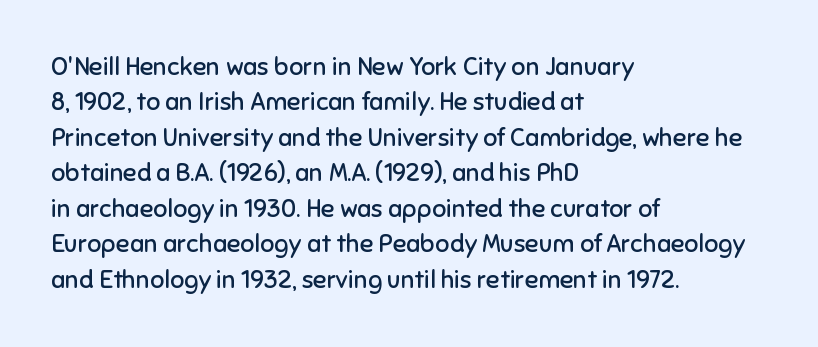
Q: Is the text bold? A: No.
Q: Is the text italic (slanted)? A: No, it is upright.
Q: Is the text underlined? A: No.
Q: How is the paragraph aligned? A: Left-aligned.
Q: Is the spacing between letters normal or unusually wide? A: Normal.
Q: Is the spacing between lines tight, normal or loose? A: Normal.
